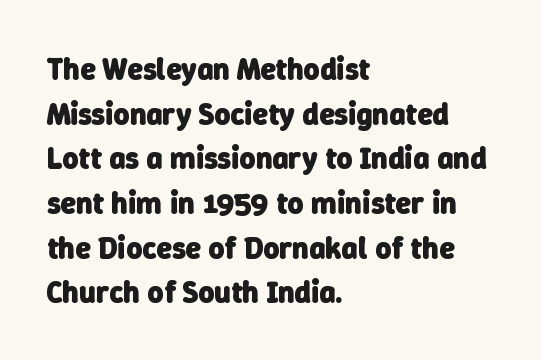
Q: Is the text bold? A: Yes.
Q: Is the typeface a serif or a sans-serif typeface? A: Sans-serif.
Q: Is the text underlined? A: No.
Q: How is the paragraph aligned? A: Left-aligned.
Q: Is the spacing between letters normal or unusually wide? A: Normal.
Q: Is the spacing between lines tight, normal or loose? A: Normal.
Q: Width (condensed, normal, or wide)? A: Normal.
Q: Stroke contrast? A: Low.
Q: x-height? A: Medium.
Q: Monospaced? A: No.
